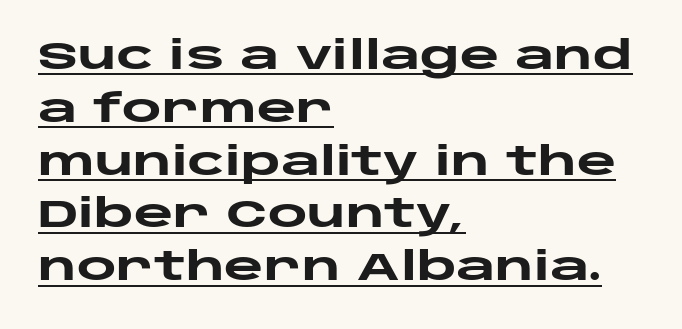
{"serif": "no", "italic": "no", "bold": "yes", "weight": "heavy", "width": "wide", "stroke_contrast": "low", "x_height": "large", "monospaced": "no", "underline": "yes", "align": "left", "line_spacing": "normal", "line_spacing_ratio": 1.39, "letter_spacing": "normal", "letter_spacing_em": 0.0, "glyph_px": 38}
